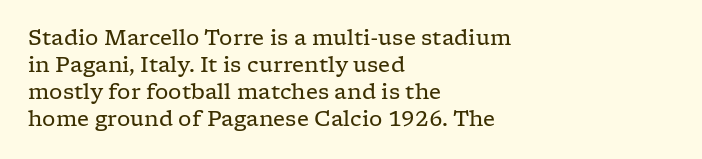
Q: Is the text bold? A: No.
Q: Is the text italic (slanted)? A: No, it is upright.
Q: Is the text underlined? A: No.
Q: How is the paragraph aligned? A: Left-aligned.
Q: Is the spacing between letters normal or unusually wide? A: Normal.
Q: Is the spacing between lines tight, normal or loose? A: Normal.
